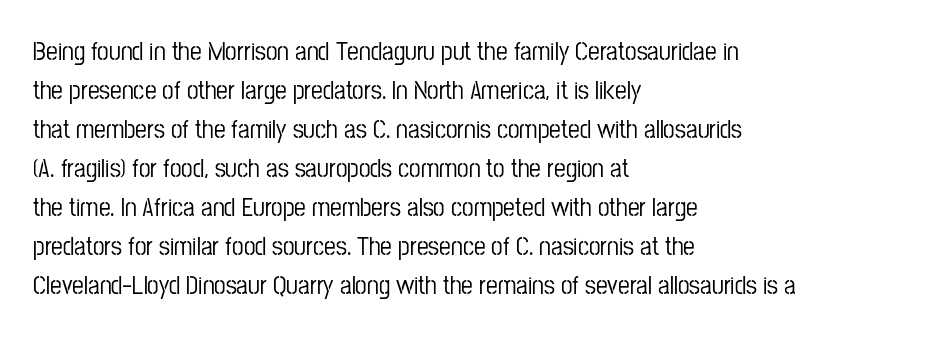
The compositor pushed each line to the left boundary. Every stem runs plumb, perpendicular to the baseline. This sample keeps an unexceptional amount of space between lines. Here the glyphs are tracked normally, forming tight word shapes. Descender tails drop into unmarked territory.
